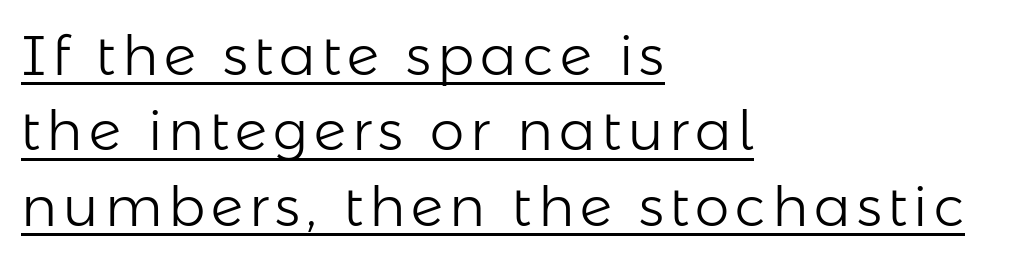
{"serif": "no", "italic": "no", "bold": "no", "weight": "light", "width": "normal", "stroke_contrast": "low", "x_height": "medium", "monospaced": "no", "underline": "yes", "align": "left", "line_spacing": "normal", "line_spacing_ratio": 1.37, "glyph_px": 55}
